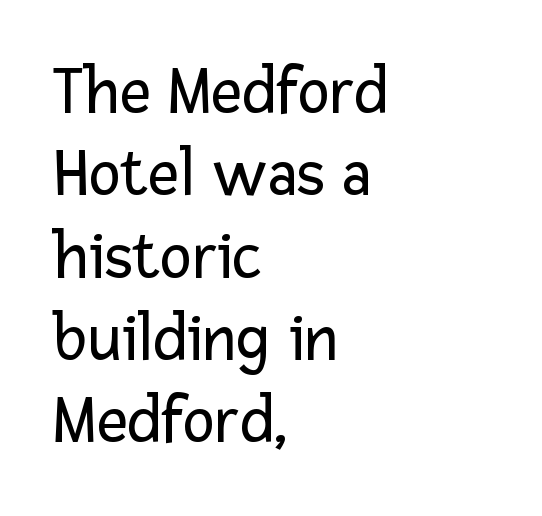
{"serif": "no", "italic": "no", "bold": "no", "weight": "regular", "width": "normal", "stroke_contrast": "low", "x_height": "medium", "monospaced": "no", "underline": "no", "align": "left", "line_spacing_ratio": 1.21, "letter_spacing": "normal", "letter_spacing_em": 0.0, "glyph_px": 68}
